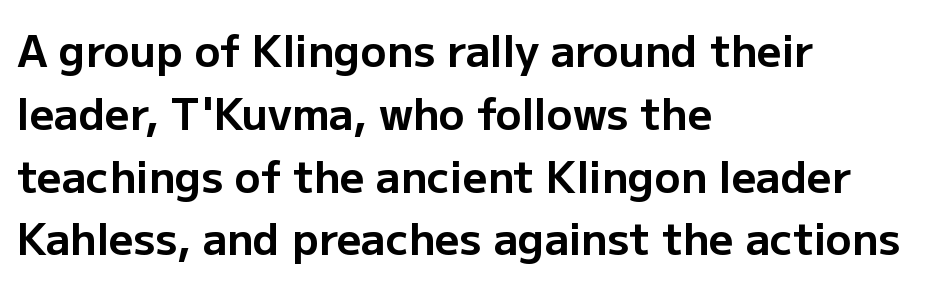
The text was rendered using a sans face with plain stroke endings. These lines were composed using upright roman letters. The designer left line spacing at the default. Look at the stroke-to-counter ratio: heavy, a bold. A classic flush-left, rag-right setting is used for this passage. Default kerning and tracking; the words read as compact shapes.
